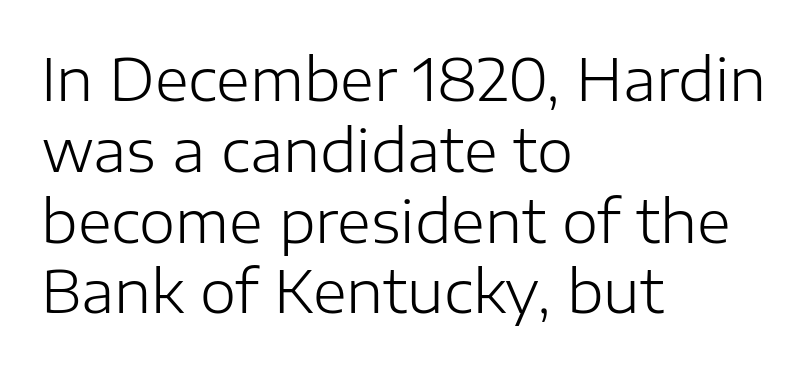
The image shows 58 px light sans-serif type, upright; set left-aligned, line spacing 1.22x, normal letter spacing, not underlined; low stroke contrast and a medium x-height.
